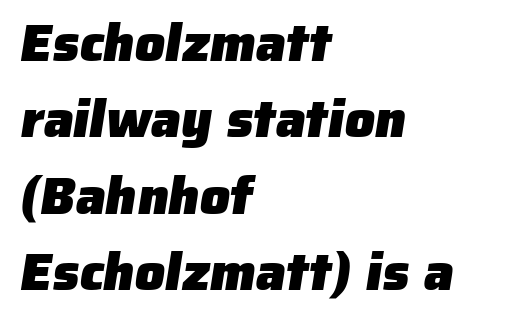
Underlining? Definitely not there. Summary of weight: heavy, a full bold. The paragraph has a hard left edge and a soft right edge. Nothing unusual about the tracking: characters are spaced as the font intends. The rendering shows plain stroke endings on the letterforms — a sans-serif design.
